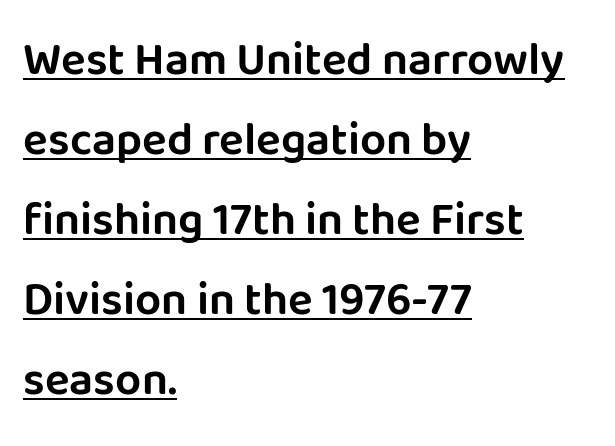
The image shows 46 px sans-serif type, upright; set left-aligned, line spacing 1.74x, normal letter spacing, underlined; low stroke contrast and a large x-height.
